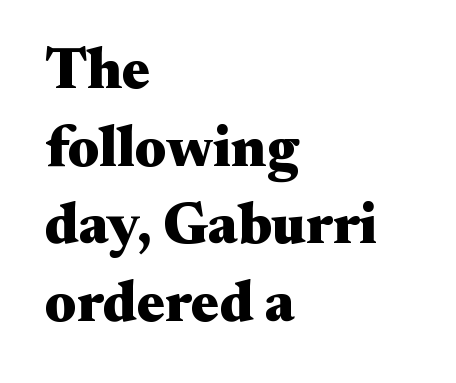
The image shows 58 px heavy, wide serif type, upright; set left-aligned, normal line spacing (1.34x), normal letter spacing, not underlined; medium stroke contrast and a small x-height.
